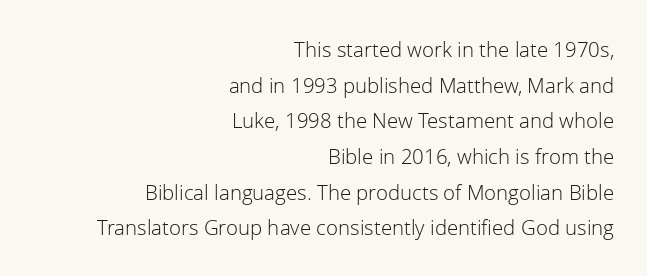
These lines stack with their right ends in a neat column. How are the letters spaced? Ordinarily, with no added tracking. Has an underline been added? It has not. Stroke mass is kept to a normal reading level or below. The rows are spaced the way most documents space them. You can tell it's not italic because the verticals are truly vertical.
